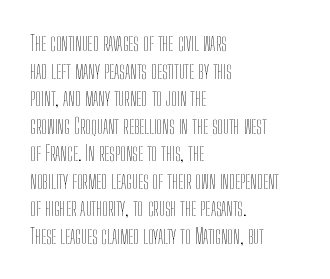
{"italic": "no", "bold": "no", "underline": "no", "align": "left", "line_spacing": "normal", "line_spacing_ratio": 1.31, "letter_spacing": "normal", "letter_spacing_em": 0.0, "glyph_px": 21}
